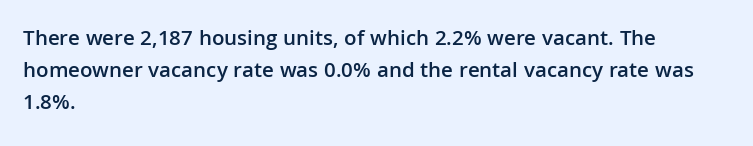
The image shows 22 px text type, upright; set left-aligned, normal line spacing (1.45x), normal letter spacing, not underlined.
